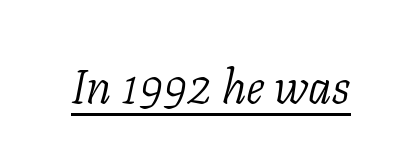
Q: Is the text bold? A: No.
Q: Is the text italic (slanted)? A: Yes, it leans right by about 11 degrees.
Q: Is the typeface a serif or a sans-serif typeface? A: Serif.
Q: Is the text underlined? A: Yes.
Q: Is the spacing between letters normal or unusually wide? A: Normal.
Q: Width (condensed, normal, or wide)? A: Normal.
Q: Stroke contrast? A: Low.
Q: x-height? A: Medium.
Q: Monospaced? A: No.
